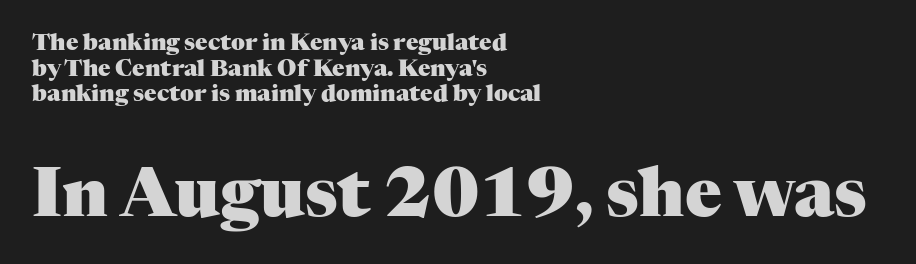
Posture: vertical. Honestly, the letter spacing is just normal — you wouldn't notice it. Each letter keeps its own natural width here, so spacing adapts to shape. Examine the stroke ends and you'll spot serifs.
